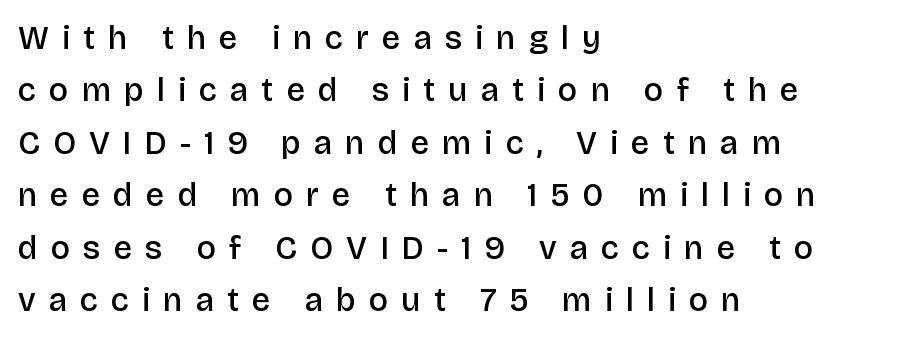
{"serif": "no", "italic": "no", "bold": "semi", "weight": "semibold", "width": "normal", "stroke_contrast": "low", "x_height": "large", "monospaced": "no", "underline": "no", "align": "left", "line_spacing": "normal", "line_spacing_ratio": 1.59, "letter_spacing": "wide", "letter_spacing_em": 0.4, "glyph_px": 33}
